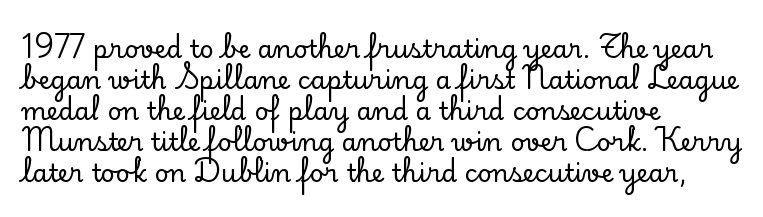
Q: Is the text italic (slanted)? A: No, it is upright.
Q: Is the text underlined? A: No.
Q: How is the paragraph aligned? A: Left-aligned.
Q: Is the spacing between letters normal or unusually wide? A: Normal.
